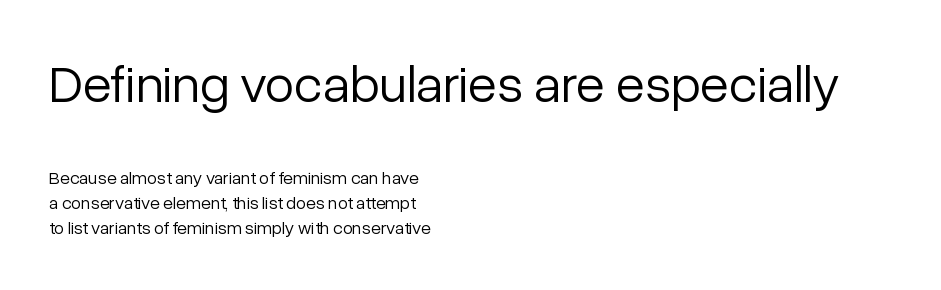
Note: no serifs on the glyphs. No extra ink here — the face is not bold. The passage shown stacks its lines at a standard gap. The gaps between neighbouring characters are ordinary and unremarkable.
